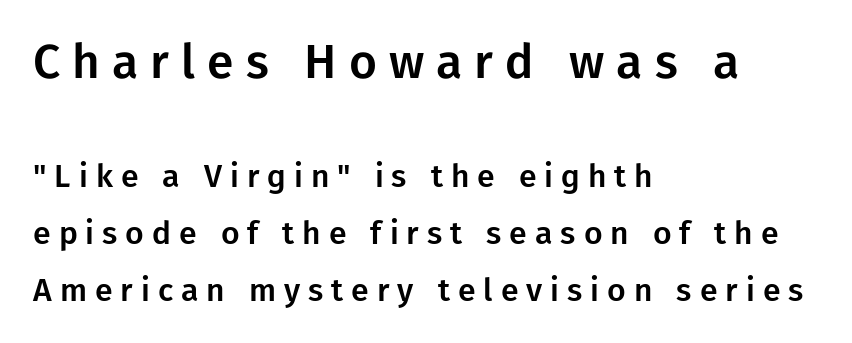
{"serif": "no", "italic": "no", "width": "normal", "stroke_contrast": "low", "x_height": "medium", "monospaced": "no", "underline": "no", "align": "left", "line_spacing_ratio": 1.78, "letter_spacing": "wide", "letter_spacing_em": 0.25, "larger_block": "first", "size_ratio": 1.5, "glyph_px": 48}
